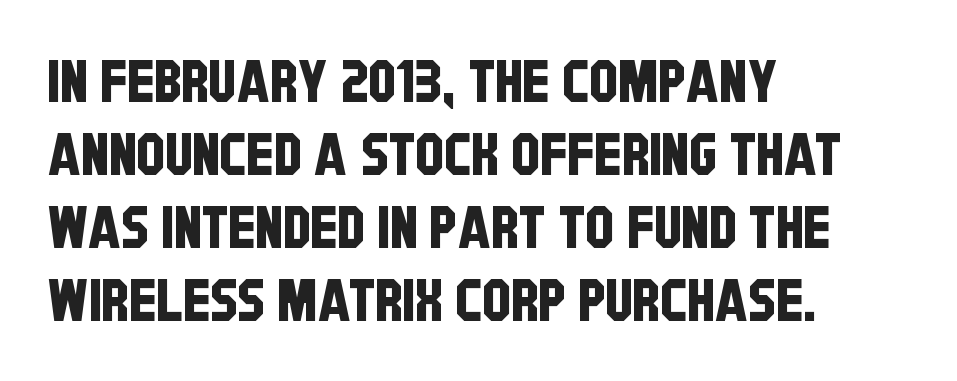
{"serif": "no", "width": "condensed", "stroke_contrast": "low", "x_height": "large", "monospaced": "no", "underline": "no", "align": "left", "line_spacing": "normal", "line_spacing_ratio": 1.26, "letter_spacing": "normal", "letter_spacing_em": 0.0, "glyph_px": 58}
